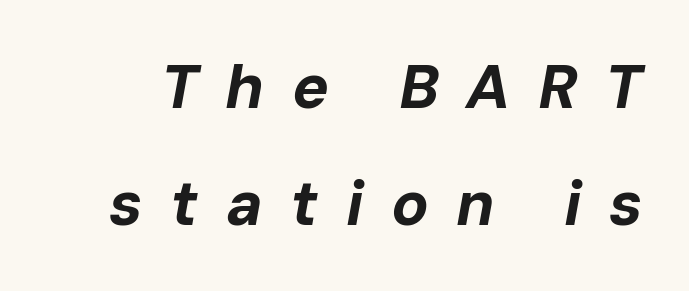
A bare baseline throughout the passage. Spacing verdict: proportional, widths tailored to each character. Typographic density is high because the face is bold. Style check: oblique. What stands out about the letter spacing? Its width — letters are far apart.
